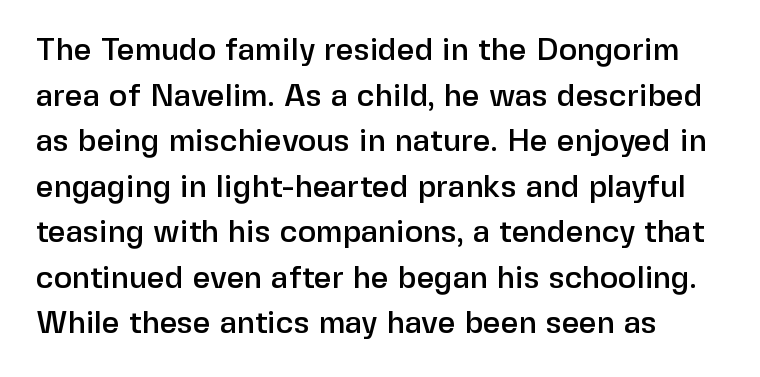
Q: Is the text italic (slanted)? A: No, it is upright.
Q: Is the typeface a serif or a sans-serif typeface? A: Sans-serif.
Q: Is the text underlined? A: No.
Q: Is the spacing between letters normal or unusually wide? A: Normal.
Q: Is the spacing between lines tight, normal or loose? A: Normal.
Q: Width (condensed, normal, or wide)? A: Normal.
Q: Stroke contrast? A: Low.
Q: x-height? A: Medium.
Q: Monospaced? A: No.
